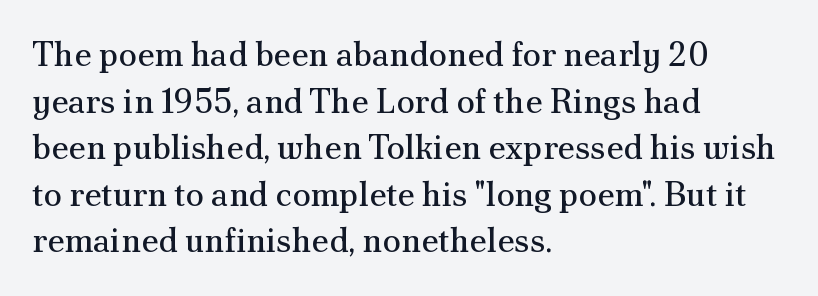
Q: Is the text bold? A: No.
Q: Is the text italic (slanted)? A: No, it is upright.
Q: Is the typeface a serif or a sans-serif typeface? A: Serif.
Q: Is the text underlined? A: No.
Q: How is the paragraph aligned? A: Left-aligned.
Q: Is the spacing between letters normal or unusually wide? A: Normal.
Q: Is the spacing between lines tight, normal or loose? A: Normal.
Q: Width (condensed, normal, or wide)? A: Normal.
Q: Stroke contrast? A: Medium.
Q: x-height? A: Small.
Q: Monospaced? A: No.
